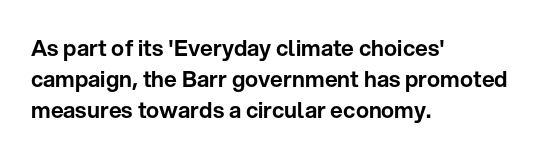
Q: Is the text italic (slanted)? A: No, it is upright.
Q: Is the text underlined? A: No.
Q: How is the paragraph aligned? A: Left-aligned.
Q: Is the spacing between letters normal or unusually wide? A: Normal.
Q: Is the spacing between lines tight, normal or loose? A: Normal.
